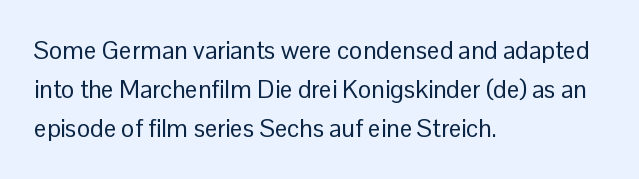
The image shows 25 px text type, upright; set left-aligned, normal line spacing (1.56x), normal letter spacing, not underlined.
